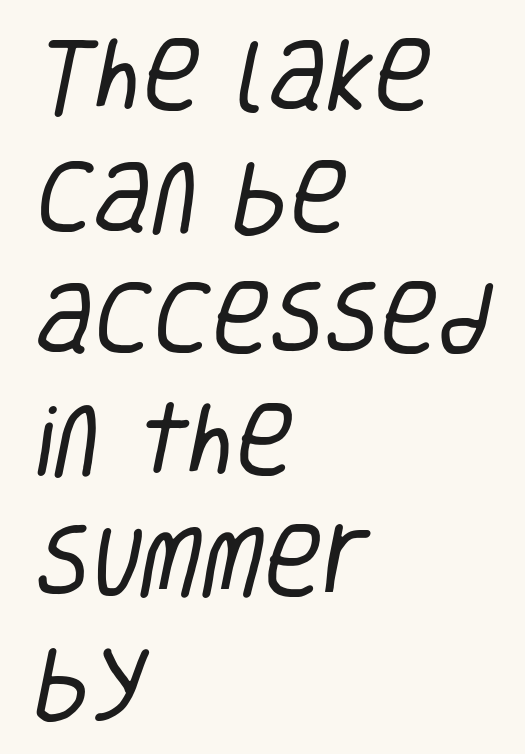
Q: Is the text bold? A: No.
Q: Is the typeface a serif or a sans-serif typeface? A: Sans-serif.
Q: Is the text underlined? A: No.
Q: How is the paragraph aligned? A: Left-aligned.
Q: Is the spacing between letters normal or unusually wide? A: Normal.
Q: Is the spacing between lines tight, normal or loose? A: Normal.
Q: Width (condensed, normal, or wide)? A: Condensed.
Q: Stroke contrast? A: Low.
Q: x-height? A: Large.
Q: Monospaced? A: No.
